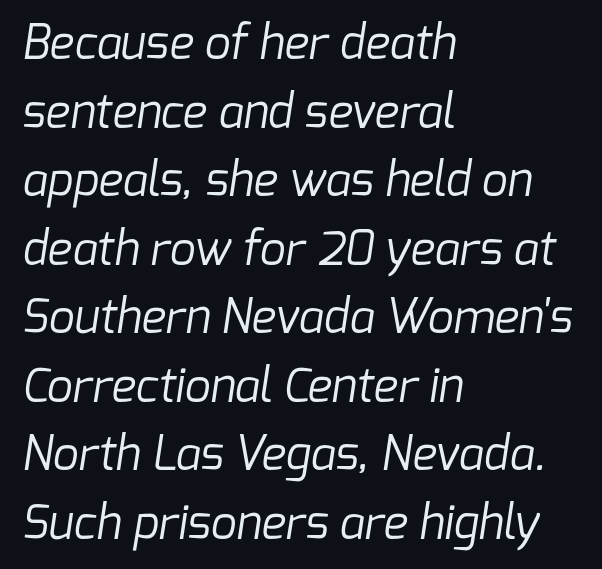
A normal amount of white space separates one row of letters from the next. Descenders are the only things crossing below the line. Are there feet on the stems? There aren't — it's a sans. Look at the tracking — it's just the regular setting, nothing added.
